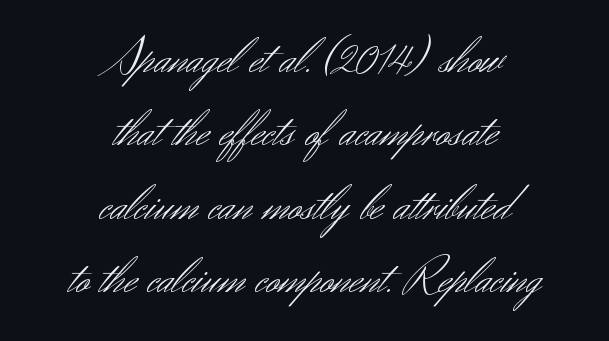
Q: Is the text bold? A: No.
Q: Is the text italic (slanted)? A: Yes.
Q: Is the typeface a serif or a sans-serif typeface? A: Sans-serif.
Q: Is the text underlined? A: No.
Q: How is the paragraph aligned? A: Centered.
Q: Is the spacing between letters normal or unusually wide? A: Normal.
Q: Is the spacing between lines tight, normal or loose? A: Normal.
Q: Width (condensed, normal, or wide)? A: Normal.
Q: Stroke contrast? A: Medium.
Q: x-height? A: Small.
Q: Monospaced? A: No.
